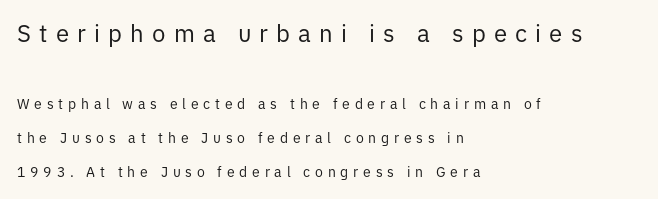
Q: Is the text bold? A: No.
Q: Is the text italic (slanted)? A: No, it is upright.
Q: Is the text underlined? A: No.
Q: How is the paragraph aligned? A: Left-aligned.
Q: Is the spacing between letters normal or unusually wide? A: Unusually wide.
Q: Is the spacing between lines tight, normal or loose? A: Loose.
Q: Which block of text is set in a larger size, the first (top) or the second (bottom)? A: The first (top) one.
